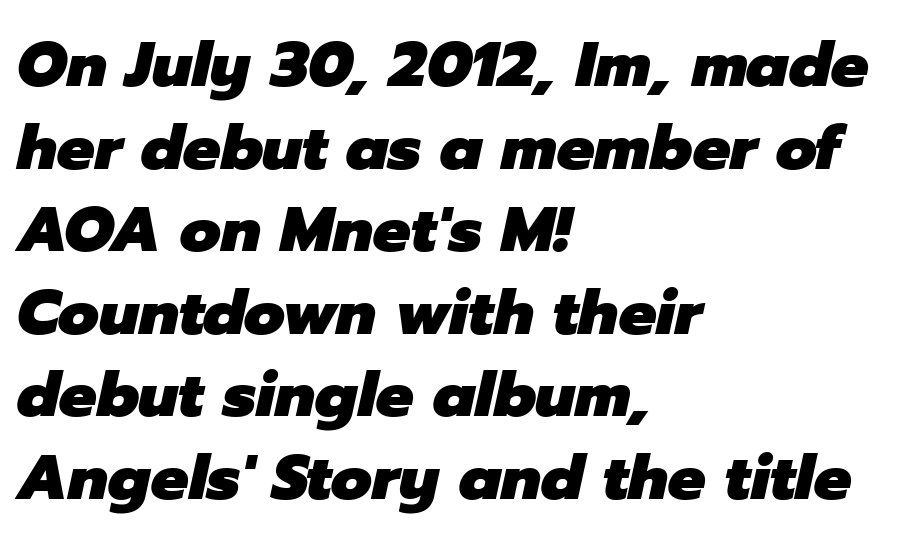
{"italic": "yes", "lean": "right", "slant_degrees": 12, "bold": "yes", "weight": "heavy", "width": "normal", "stroke_contrast": "low", "x_height": "medium", "monospaced": "no", "underline": "no", "align": "left", "line_spacing": "normal", "line_spacing_ratio": 1.31, "letter_spacing": "normal", "letter_spacing_em": 0.0, "glyph_px": 63}
